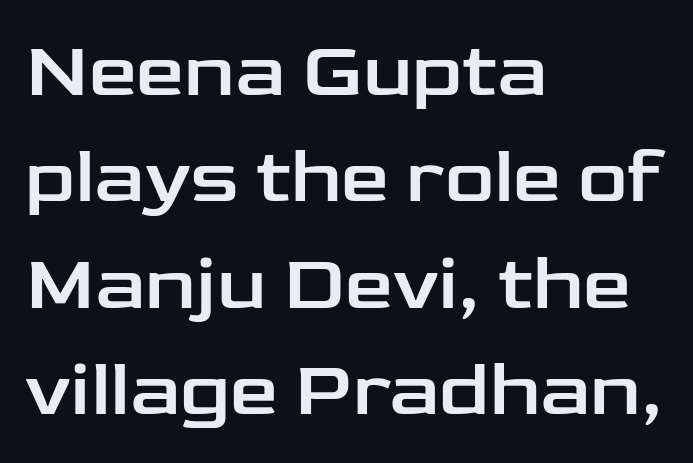
The image shows 77 px wide sans-serif type, upright; set left-aligned, normal line spacing (1.38x), normal letter spacing, not underlined; low stroke contrast and a medium x-height.
